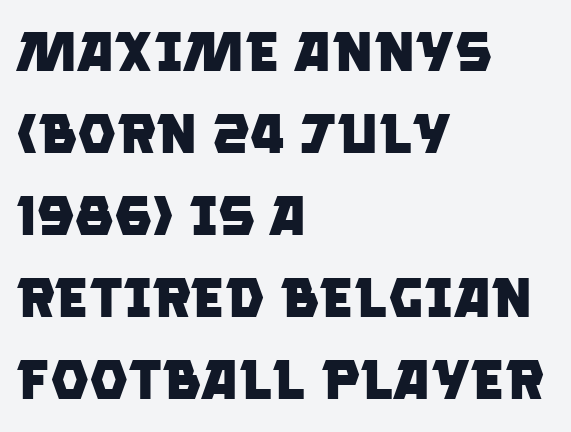
{"serif": "no", "bold": "yes", "weight": "heavy", "width": "normal", "stroke_contrast": "low", "x_height": "large", "monospaced": "no", "underline": "no", "align": "left", "line_spacing": "normal", "line_spacing_ratio": 1.49, "letter_spacing": "normal", "letter_spacing_em": 0.0, "glyph_px": 55}
